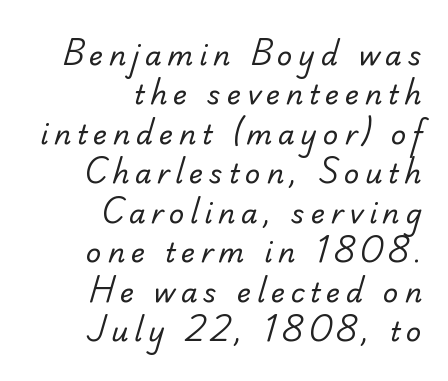
The image shows 27 px text type; set right-aligned, normal line spacing (1.46x), unusually wide letter spacing (+0.21 em), not underlined.
